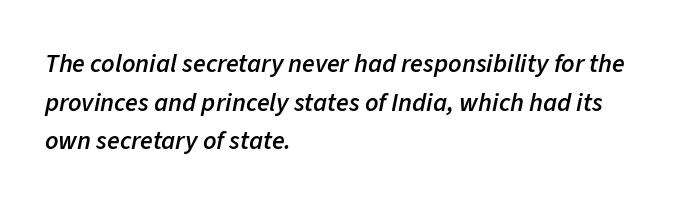
The image shows 26 px text type, italic (leaning right); set left-aligned, normal line spacing (1.49x), normal letter spacing, not underlined.
